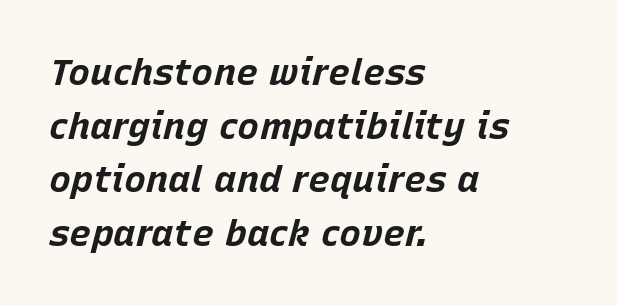
{"italic": "yes", "lean": "right", "slant_degrees": 15, "bold": "yes", "weight": "bold", "width": "normal", "stroke_contrast": "low", "x_height": "large", "monospaced": "no", "underline": "no", "align": "left", "line_spacing": "normal", "line_spacing_ratio": 1.45, "letter_spacing": "normal", "letter_spacing_em": 0.0, "glyph_px": 37}
